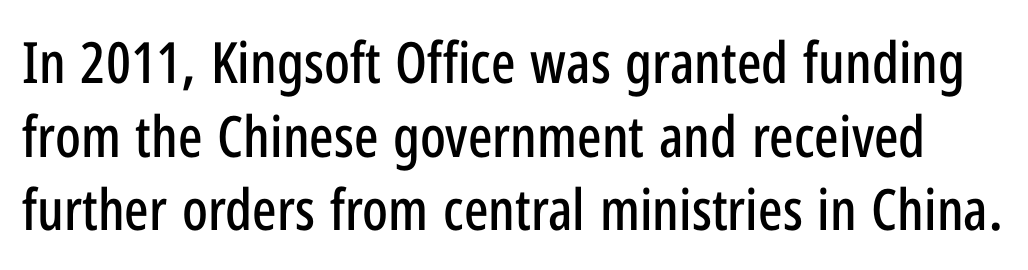
{"serif": "no", "italic": "no", "width": "condensed", "stroke_contrast": "low", "x_height": "medium", "monospaced": "no", "underline": "no", "line_spacing": "normal", "line_spacing_ratio": 1.29, "letter_spacing": "normal", "letter_spacing_em": 0.0, "glyph_px": 57}
